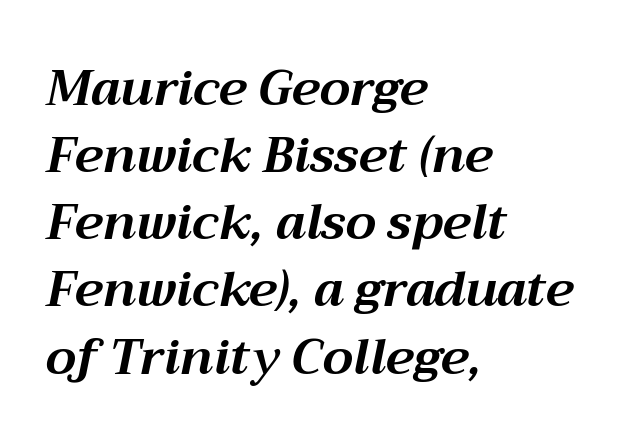
{"italic": "yes", "lean": "right", "slant_degrees": 12, "bold": "yes", "weight": "bold", "width": "normal", "stroke_contrast": "medium", "x_height": "medium", "monospaced": "no", "underline": "no", "align": "left", "line_spacing": "normal", "line_spacing_ratio": 1.37, "letter_spacing": "normal", "letter_spacing_em": 0.0, "glyph_px": 49}
